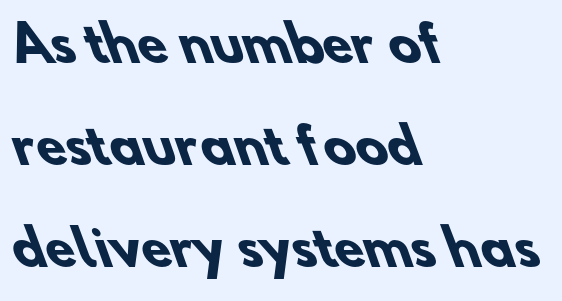
The image shows 48 px heavy sans-serif type; set left-aligned, loose line spacing (2.12x), normal letter spacing, not underlined; low stroke contrast and a small x-height.
